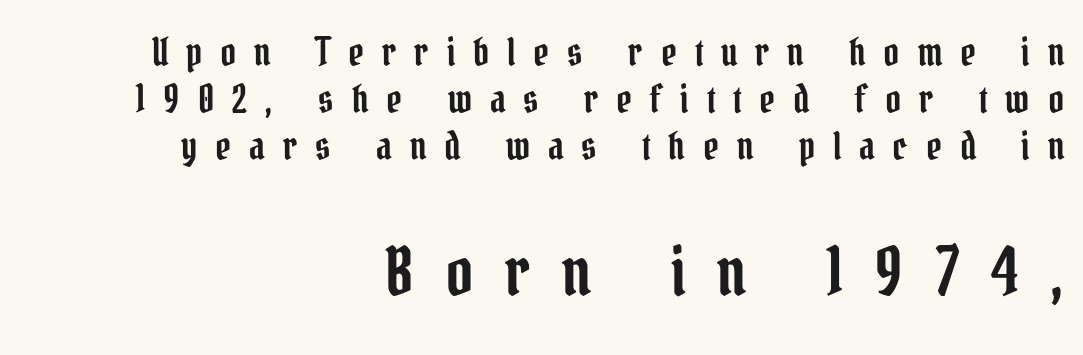
Q: Is the text italic (slanted)? A: No, it is upright.
Q: Is the typeface a serif or a sans-serif typeface? A: Serif.
Q: Is the text underlined? A: No.
Q: How is the paragraph aligned? A: Right-aligned.
Q: Is the spacing between letters normal or unusually wide? A: Unusually wide.
Q: Which block of text is set in a larger size, the first (top) or the second (bottom)? A: The second (bottom) one.
Q: Width (condensed, normal, or wide)? A: Condensed.
Q: Stroke contrast? A: Low.
Q: x-height? A: Medium.
Q: Monospaced? A: No.
